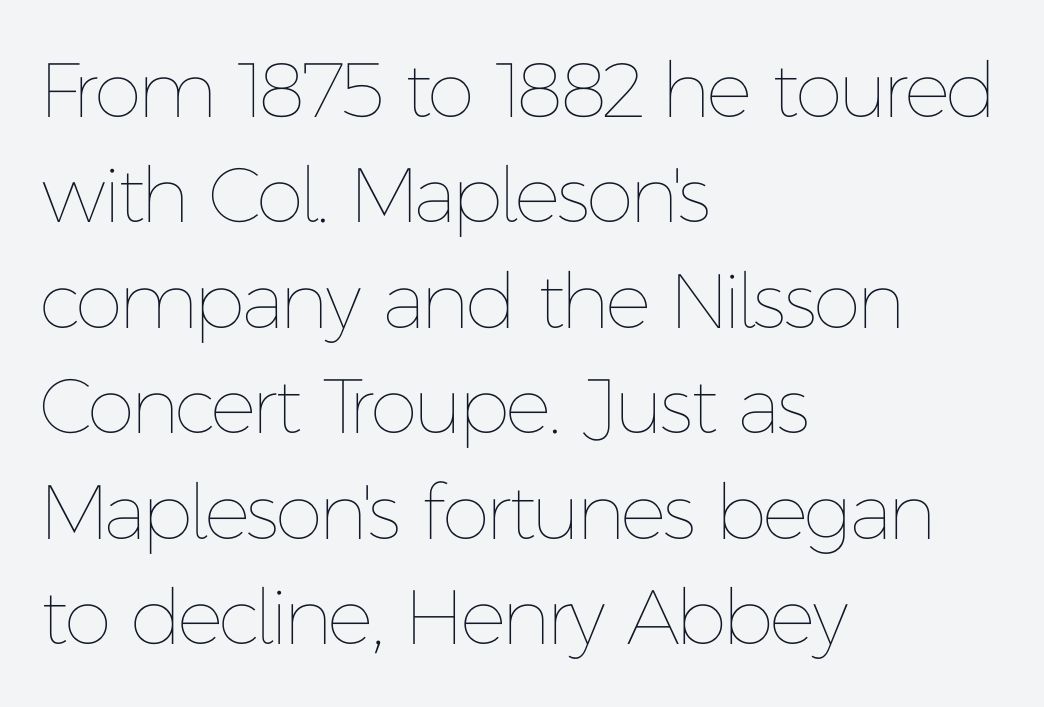
{"italic": "no", "bold": "no", "weight": "thin", "width": "normal", "stroke_contrast": "low", "x_height": "medium", "monospaced": "no", "underline": "no", "align": "left", "line_spacing": "normal", "line_spacing_ratio": 1.37, "letter_spacing": "normal", "letter_spacing_em": 0.0, "glyph_px": 77}
